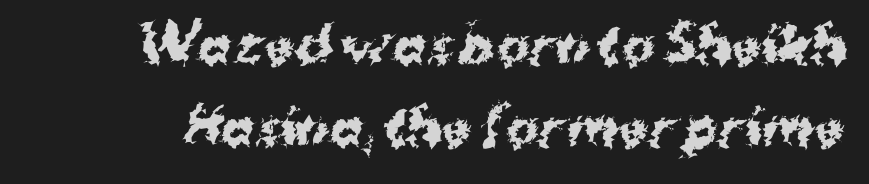
Q: Is the text bold? A: Yes.
Q: Is the text italic (slanted)? A: Yes.
Q: Is the typeface a serif or a sans-serif typeface? A: Sans-serif.
Q: Is the text underlined? A: No.
Q: Is the spacing between letters normal or unusually wide? A: Normal.
Q: Is the spacing between lines tight, normal or loose? A: Normal.
Q: Width (condensed, normal, or wide)? A: Normal.
Q: Stroke contrast? A: Medium.
Q: x-height? A: Medium.
Q: Monospaced? A: No.
